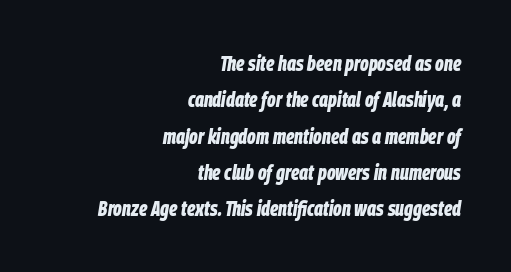
The image shows 21 px bold type, italic (leaning right); set right-aligned, line spacing 1.73x, normal letter spacing, not underlined.
